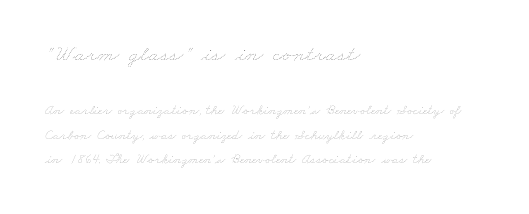
Q: Is the text bold? A: No.
Q: Is the text underlined? A: No.
Q: How is the paragraph aligned? A: Left-aligned.
Q: Is the spacing between letters normal or unusually wide? A: Normal.
Q: Which block of text is set in a larger size, the first (top) or the second (bottom)? A: The first (top) one.
